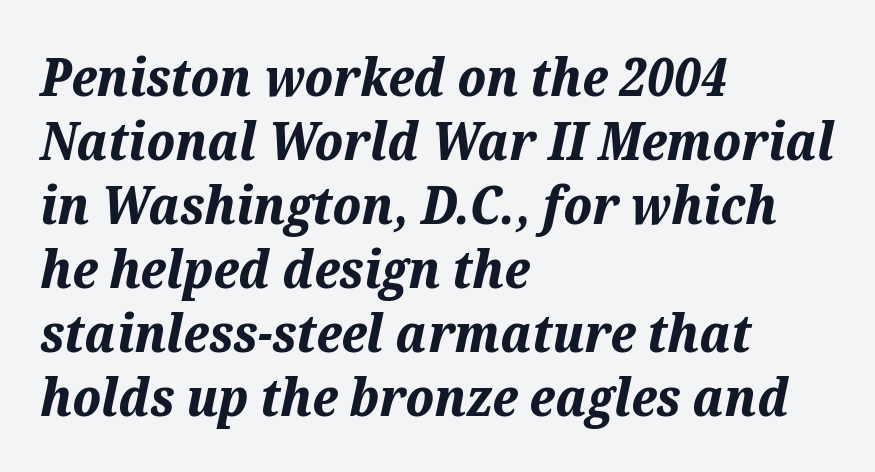
Q: Is the text bold? A: Yes.
Q: Is the text italic (slanted)? A: Yes, it leans right by about 12 degrees.
Q: Is the text underlined? A: No.
Q: How is the paragraph aligned? A: Left-aligned.
Q: Is the spacing between letters normal or unusually wide? A: Normal.
Q: Width (condensed, normal, or wide)? A: Normal.
Q: Stroke contrast? A: Medium.
Q: x-height? A: Medium.
Q: Monospaced? A: No.
